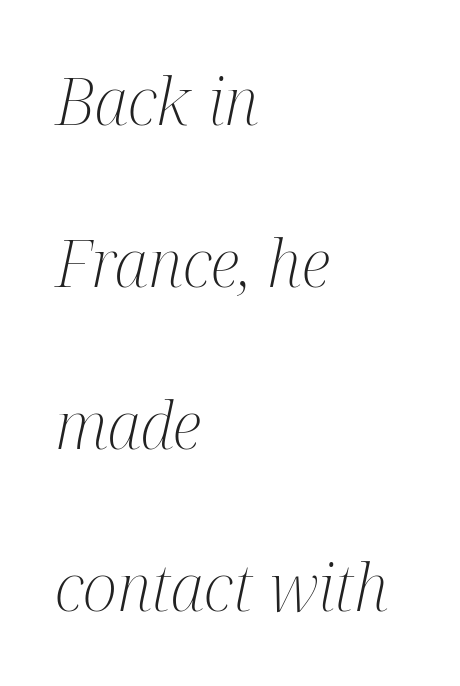
The image shows 65 px light, condensed serif type, italic (leaning right); set left-aligned, loose line spacing (2.49x), normal letter spacing, not underlined; medium stroke contrast and a medium x-height.
